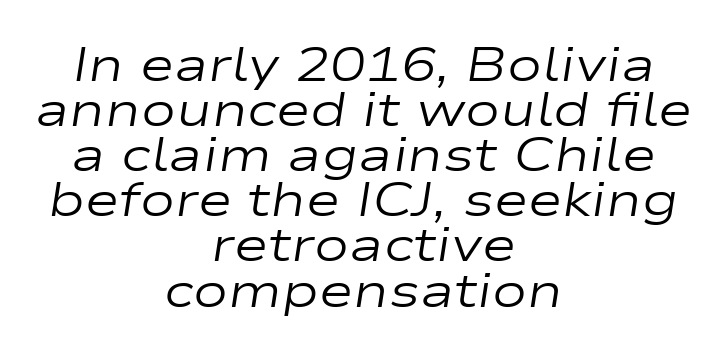
Q: Is the text bold? A: No.
Q: Is the text italic (slanted)? A: Yes, it leans right by about 9 degrees.
Q: Is the text underlined? A: No.
Q: How is the paragraph aligned? A: Centered.
Q: Is the spacing between letters normal or unusually wide? A: Normal.
Q: Is the spacing between lines tight, normal or loose? A: Tight.
Q: Width (condensed, normal, or wide)? A: Wide.
Q: Stroke contrast? A: Low.
Q: x-height? A: Medium.
Q: Monospaced? A: No.
